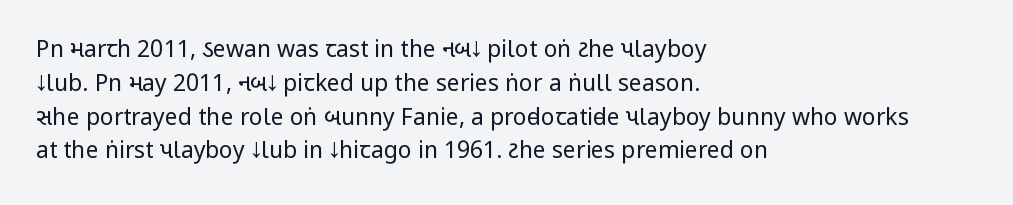
The image shows 23 px text type, upright; set left-aligned, normal line spacing (1.47x), normal letter spacing, not underlined.
